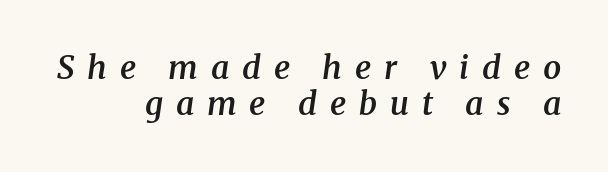
Q: Is the text bold? A: Semi-bold.
Q: Is the text italic (slanted)? A: Yes, it leans right by about 8 degrees.
Q: Is the typeface a serif or a sans-serif typeface? A: Serif.
Q: Is the text underlined? A: No.
Q: How is the paragraph aligned? A: Right-aligned.
Q: Is the spacing between letters normal or unusually wide? A: Unusually wide.
Q: Is the spacing between lines tight, normal or loose? A: Tight.
Q: Width (condensed, normal, or wide)? A: Normal.
Q: Stroke contrast? A: Medium.
Q: x-height? A: Medium.
Q: Monospaced? A: No.
